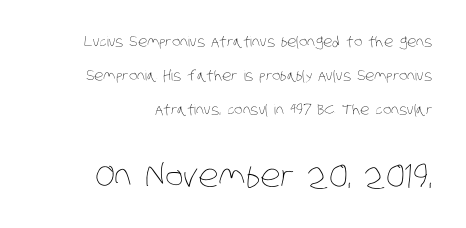
{"bold": "no", "weight": "thin", "width": "condensed", "stroke_contrast": "low", "x_height": "large", "monospaced": "no", "underline": "no", "align": "right", "line_spacing": "loose", "line_spacing_ratio": 2.44, "letter_spacing": "normal", "letter_spacing_em": 0.0, "larger_block": "second", "size_ratio": 2.21, "glyph_px": 31}
